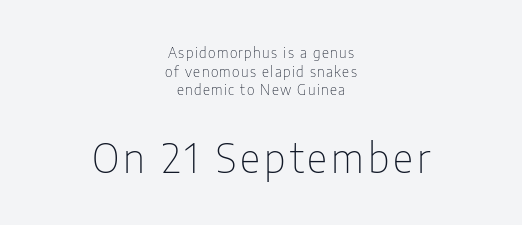
The foot of each line stays bare and open. Every row of glyphs is offset so its center matches the block's center. The rendering enlarges the type as you move from the upper chunk to the lower. Is this a sans? Yes — the strokes have no serifs.
